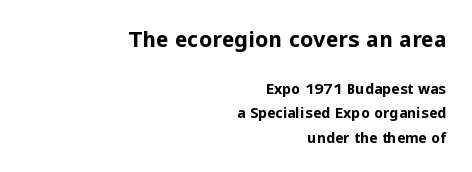
The image shows 21 px bold type, upright; set right-aligned, line spacing 1.75x, normal letter spacing, not underlined; the first (top) block is 1.5x larger.
